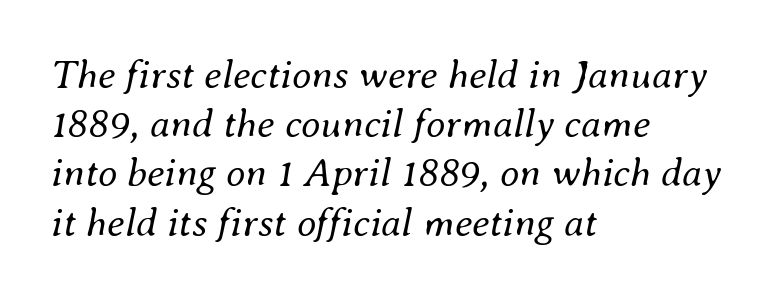
The image shows 40 px regular-weight type, italic (leaning right); set left-aligned, line spacing 1.23x, normal letter spacing, not underlined; medium stroke contrast and a small x-height.
